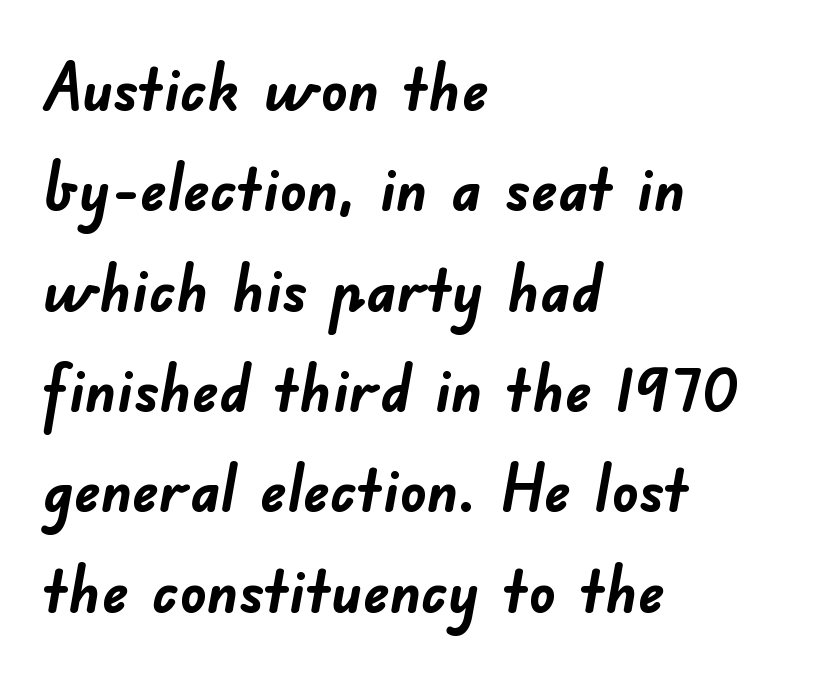
The image shows 66 px semibold sans-serif type; set left-aligned, normal line spacing (1.52x), normal letter spacing, not underlined; low stroke contrast and a small x-height.
